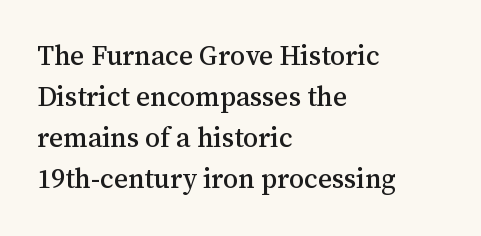
The image shows 27 px text type, upright; set left-aligned, normal line spacing (1.52x), normal letter spacing, not underlined.
